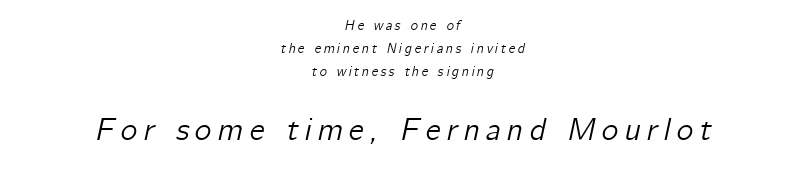
The image shows 32 px text type, italic (leaning right); set centered, normal line spacing (1.64x), not underlined; the second (bottom) block is 2.29x larger; low stroke contrast and a medium x-height.
